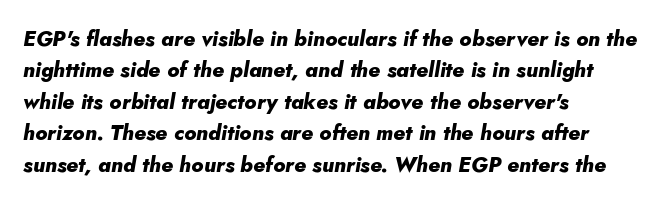
{"italic": "yes", "lean": "right", "slant_degrees": 5, "bold": "yes", "underline": "no", "align": "left", "line_spacing": "normal", "line_spacing_ratio": 1.5, "letter_spacing": "normal", "letter_spacing_em": 0.0, "glyph_px": 21}
